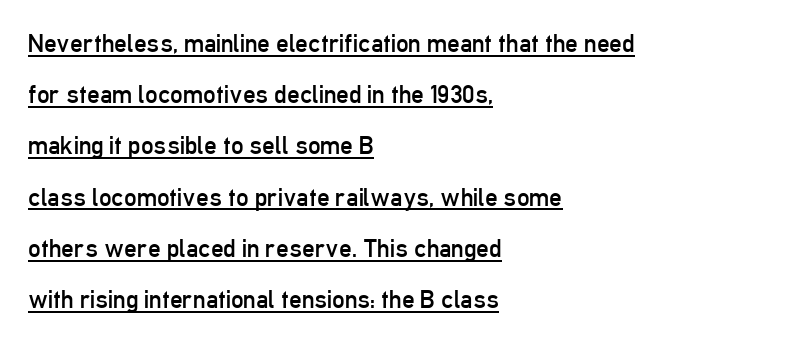
The image shows 25 px text type, upright; set left-aligned, loose line spacing (2.05x), normal letter spacing, underlined.
